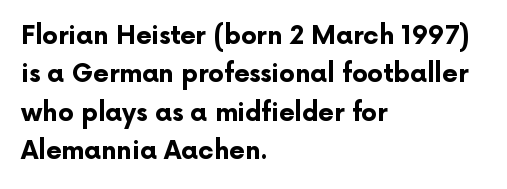
{"italic": "no", "bold": "yes", "underline": "no", "align": "left", "line_spacing": "normal", "line_spacing_ratio": 1.54, "letter_spacing": "normal", "letter_spacing_em": 0.0, "glyph_px": 25}
